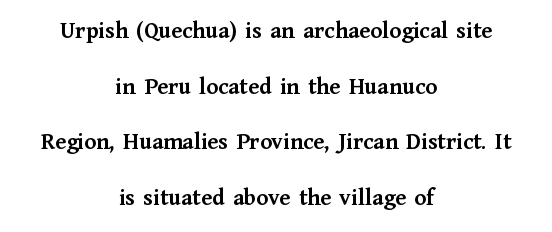
{"italic": "no", "bold": "yes", "underline": "no", "align": "center", "line_spacing": "loose", "line_spacing_ratio": 2.32, "letter_spacing": "normal", "letter_spacing_em": 0.0, "glyph_px": 24}
